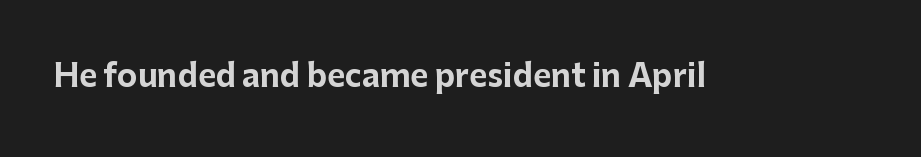
The image shows 31 px bold sans-serif type, upright; set normal letter spacing, not underlined; low stroke contrast and a medium x-height.
